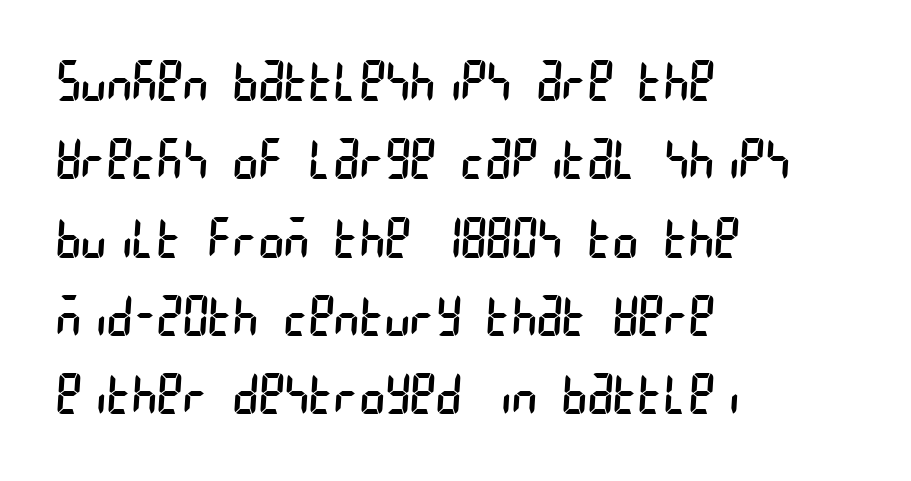
Q: Is the text bold? A: No.
Q: Is the typeface a serif or a sans-serif typeface? A: Sans-serif.
Q: Is the text underlined? A: No.
Q: How is the paragraph aligned? A: Left-aligned.
Q: Is the spacing between letters normal or unusually wide? A: Normal.
Q: Is the spacing between lines tight, normal or loose? A: Normal.
Q: Width (condensed, normal, or wide)? A: Condensed.
Q: Stroke contrast? A: Low.
Q: x-height? A: Large.
